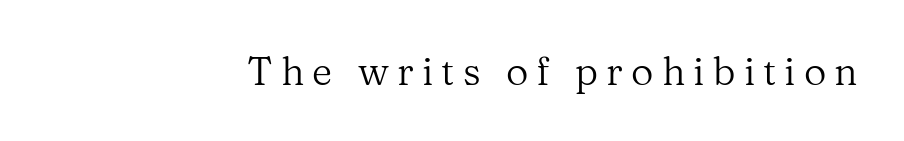
The image shows 39 px regular-weight serif type, upright; set unusually wide letter spacing (+0.21 em), not underlined; medium stroke contrast and a medium x-height.
